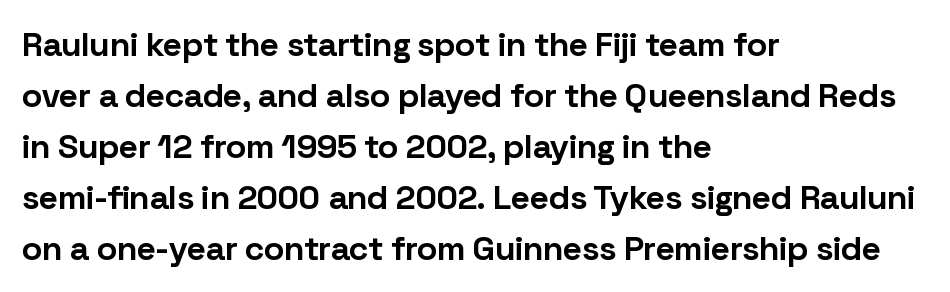
{"serif": "no", "italic": "no", "bold": "yes", "weight": "bold", "width": "normal", "stroke_contrast": "low", "x_height": "medium", "monospaced": "no", "underline": "no", "align": "left", "line_spacing": "normal", "line_spacing_ratio": 1.5, "letter_spacing": "normal", "letter_spacing_em": 0.0, "glyph_px": 34}
